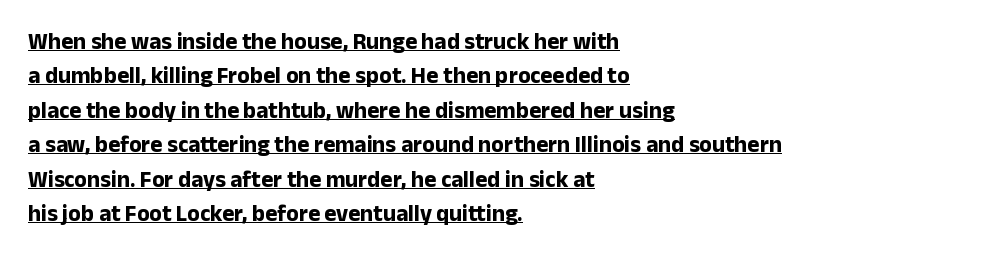
The image shows 23 px bold type, upright; set left-aligned, normal line spacing (1.5x), normal letter spacing, underlined.
